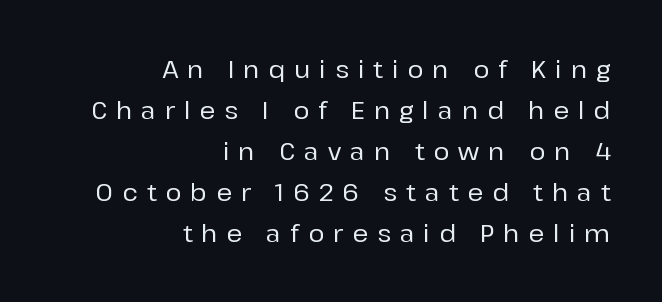
{"italic": "no", "underline": "no", "align": "right", "line_spacing_ratio": 1.71, "letter_spacing": "wide", "letter_spacing_em": 0.38, "glyph_px": 24}
